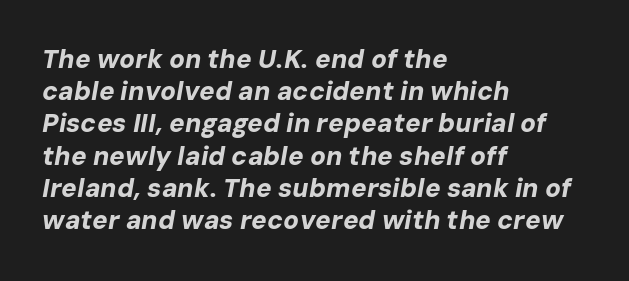
The specimen reads as italic at a glance. The string is rendered with underlining switched off. Tracking here is standard; glyphs follow each other at the usual distance. Notice how the passage keeps a crisp vertical edge on the left only.
